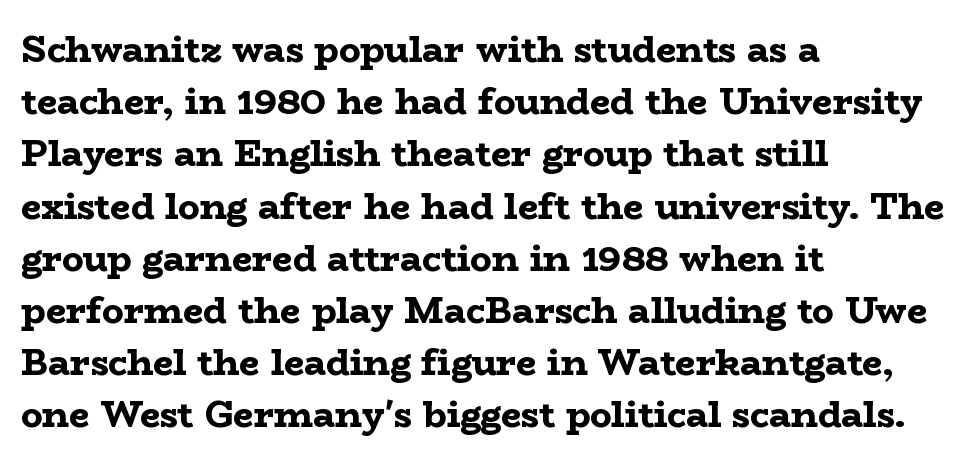
Q: Is the text bold? A: Yes.
Q: Is the text italic (slanted)? A: No, it is upright.
Q: Is the typeface a serif or a sans-serif typeface? A: Serif.
Q: Is the text underlined? A: No.
Q: How is the paragraph aligned? A: Left-aligned.
Q: Is the spacing between letters normal or unusually wide? A: Normal.
Q: Is the spacing between lines tight, normal or loose? A: Normal.
Q: Width (condensed, normal, or wide)? A: Wide.
Q: Stroke contrast? A: Low.
Q: x-height? A: Medium.
Q: Monospaced? A: No.
